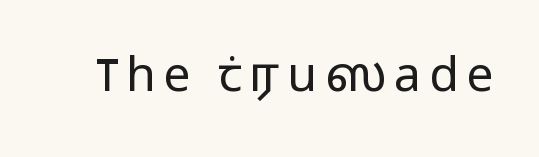
{"serif": "no", "italic": "no", "bold": "no", "weight": "light", "width": "wide", "stroke_contrast": "low", "x_height": "medium", "monospaced": "no", "underline": "no", "glyph_px": 48}
